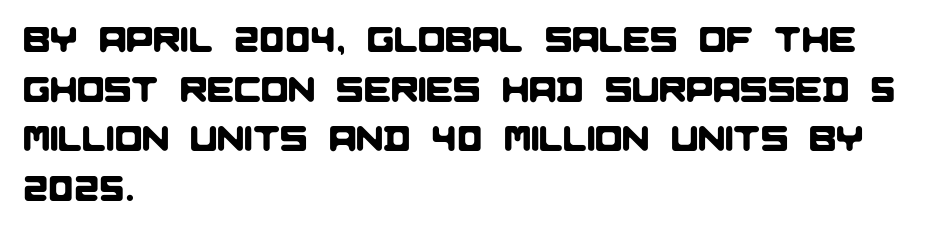
The image shows 36 px sans-serif type; set left-aligned, normal line spacing (1.38x), normal letter spacing, not underlined; low stroke contrast and a large x-height.
